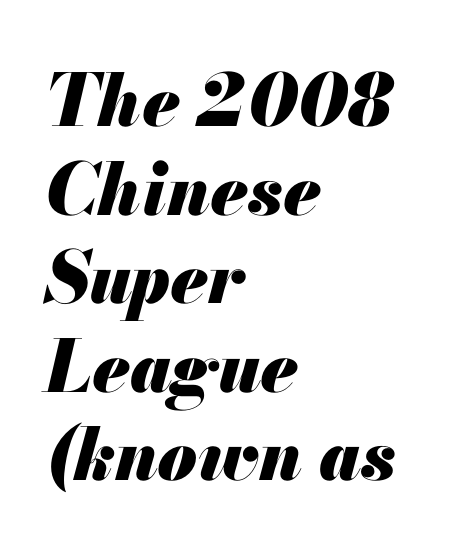
Q: Is the text bold? A: Yes.
Q: Is the text italic (slanted)? A: Yes, it leans right by about 13 degrees.
Q: Is the text underlined? A: No.
Q: How is the paragraph aligned? A: Left-aligned.
Q: Is the spacing between letters normal or unusually wide? A: Normal.
Q: Width (condensed, normal, or wide)? A: Normal.
Q: Stroke contrast? A: Medium.
Q: x-height? A: Small.
Q: Monospaced? A: No.
